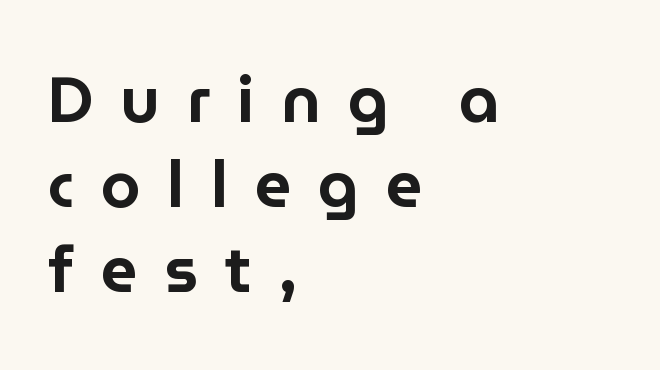
The image shows 64 px sans-serif type, upright; set left-aligned, normal line spacing (1.33x), unusually wide letter spacing (+0.42 em), not underlined; low stroke contrast and a medium x-height.
